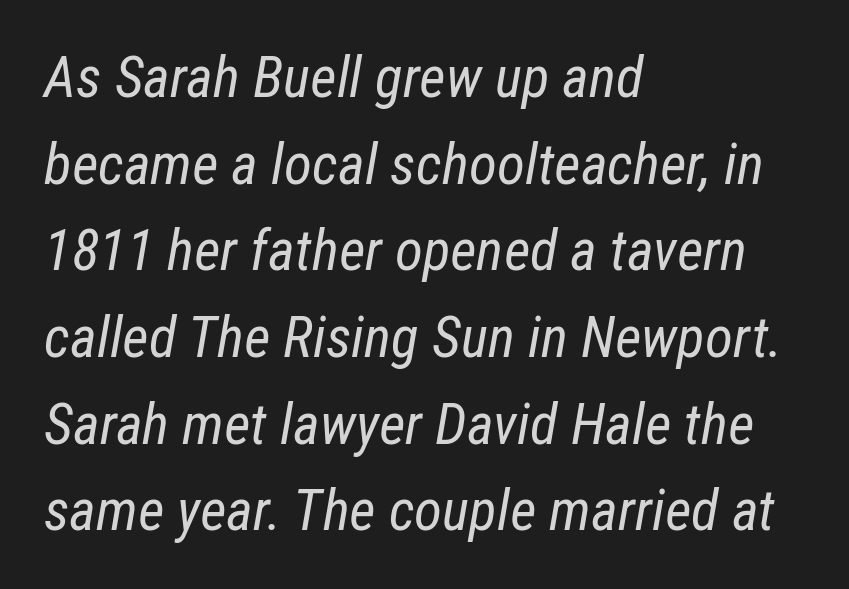
The image shows 57 px regular-weight, condensed type, italic (leaning right); set left-aligned, normal line spacing (1.52x), normal letter spacing, not underlined; low stroke contrast and a medium x-height.
